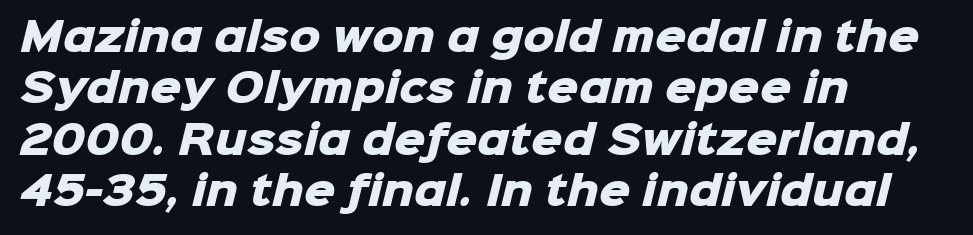
{"serif": "no", "bold": "yes", "weight": "heavy", "width": "normal", "stroke_contrast": "low", "x_height": "medium", "monospaced": "no", "underline": "no", "align": "left", "line_spacing": "normal", "line_spacing_ratio": 1.32, "letter_spacing": "normal", "letter_spacing_em": 0.0, "glyph_px": 39}
